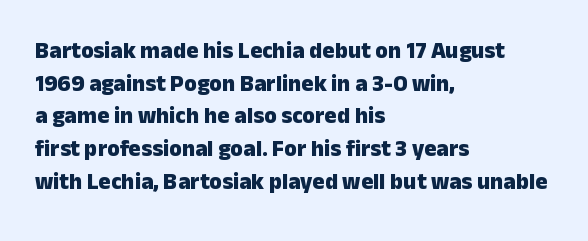
{"italic": "no", "bold": "yes", "underline": "no", "align": "left", "line_spacing": "normal", "line_spacing_ratio": 1.42, "letter_spacing": "normal", "letter_spacing_em": 0.0, "glyph_px": 23}
